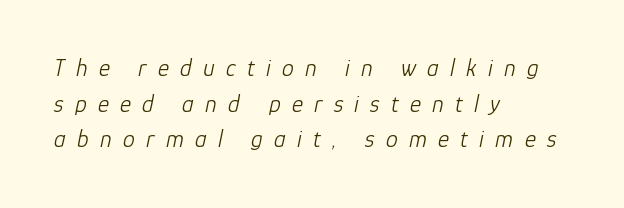
Q: Is the text bold? A: No.
Q: Is the text italic (slanted)? A: Yes, it leans right by about 12 degrees.
Q: Is the text underlined? A: No.
Q: How is the paragraph aligned? A: Left-aligned.
Q: Is the spacing between letters normal or unusually wide? A: Unusually wide.
Q: Is the spacing between lines tight, normal or loose? A: Normal.
